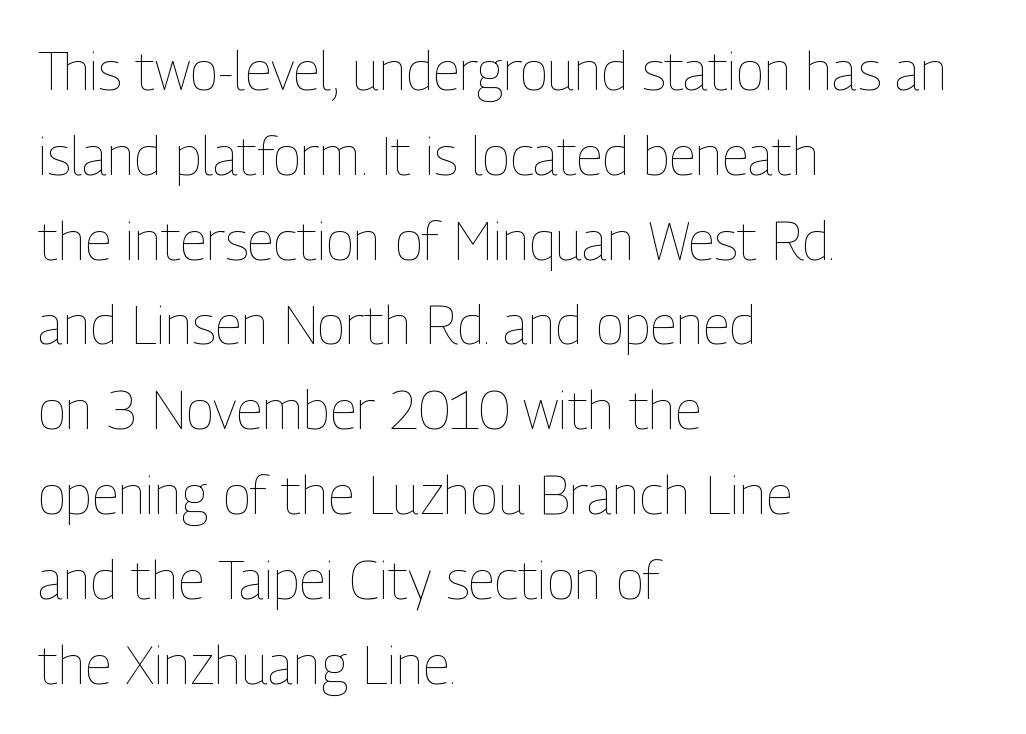
Q: Is the text bold? A: No.
Q: Is the text italic (slanted)? A: No, it is upright.
Q: Is the text underlined? A: No.
Q: How is the paragraph aligned? A: Left-aligned.
Q: Is the spacing between letters normal or unusually wide? A: Normal.
Q: Is the spacing between lines tight, normal or loose? A: Normal.
Q: Width (condensed, normal, or wide)? A: Condensed.
Q: Stroke contrast? A: Low.
Q: x-height? A: Medium.
Q: Monospaced? A: No.
